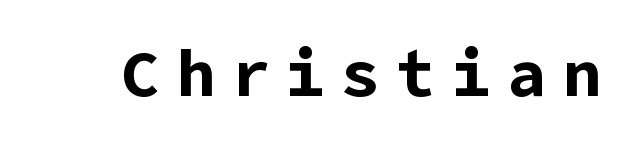
Q: Is the text bold? A: Yes.
Q: Is the text italic (slanted)? A: No, it is upright.
Q: Is the typeface a serif or a sans-serif typeface? A: Sans-serif.
Q: Is the text underlined? A: No.
Q: Is the spacing between letters normal or unusually wide? A: Unusually wide.
Q: Width (condensed, normal, or wide)? A: Normal.
Q: Stroke contrast? A: Low.
Q: x-height? A: Medium.
